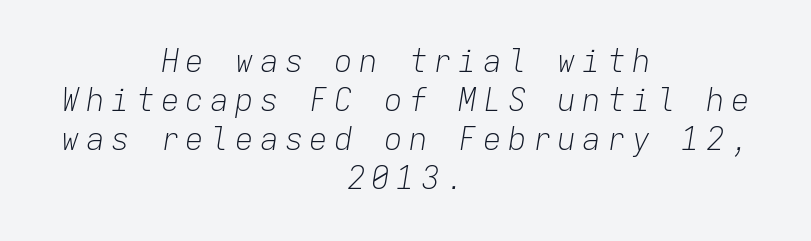
{"italic": "yes", "lean": "right", "slant_degrees": 9, "bold": "no", "weight": "light", "width": "normal", "stroke_contrast": "low", "x_height": "medium", "monospaced": "yes", "underline": "no", "align": "center", "line_spacing": "normal", "line_spacing_ratio": 1.26, "letter_spacing": "wide", "letter_spacing_em": 0.2, "glyph_px": 31}
